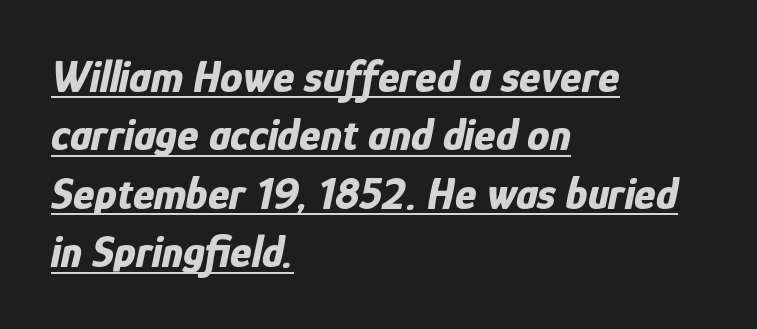
Q: Is the text bold? A: Yes.
Q: Is the text italic (slanted)? A: Yes, it leans right by about 12 degrees.
Q: Is the text underlined? A: Yes.
Q: How is the paragraph aligned? A: Left-aligned.
Q: Is the spacing between letters normal or unusually wide? A: Normal.
Q: Is the spacing between lines tight, normal or loose? A: Normal.
Q: Width (condensed, normal, or wide)? A: Condensed.
Q: Stroke contrast? A: Low.
Q: x-height? A: Medium.
Q: Monospaced? A: No.
